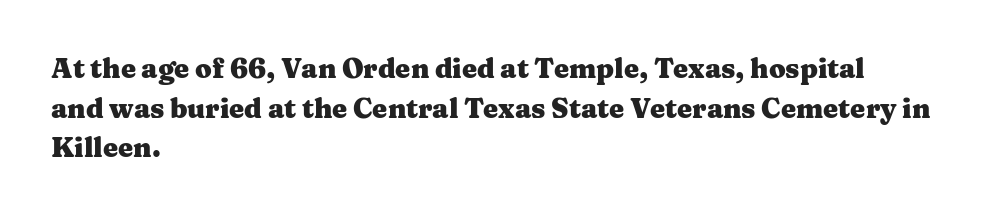
Q: Is the text bold? A: Yes.
Q: Is the text italic (slanted)? A: No, it is upright.
Q: Is the text underlined? A: No.
Q: How is the paragraph aligned? A: Left-aligned.
Q: Is the spacing between letters normal or unusually wide? A: Normal.
Q: Is the spacing between lines tight, normal or loose? A: Normal.
